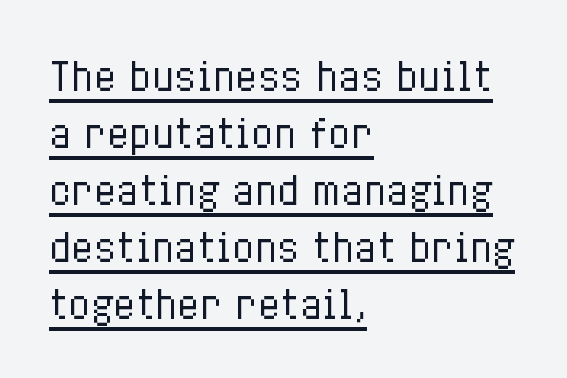
This sample carries an underscore along the baseline area. Looks like regular typesetting: each glyph gets only the width it needs. Posture: straight, roman, zero tilt. Casual observation: everything's shoved over to the left.
